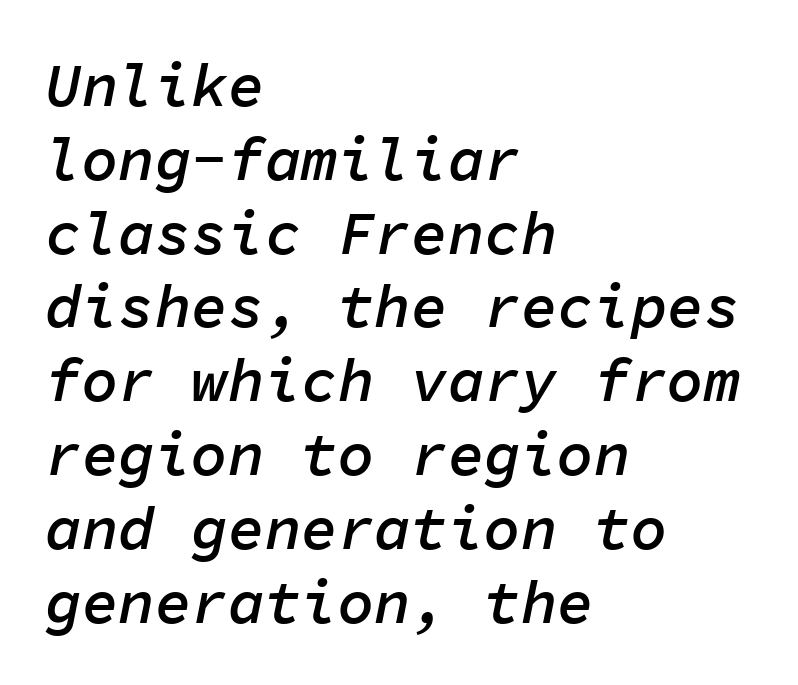
Words appear dense and cohesive because spacing is normal. This sample has the even, mechanical cadence of fixed-width lettering. In CSS terms this would be text-align: left. Underline: absent.
